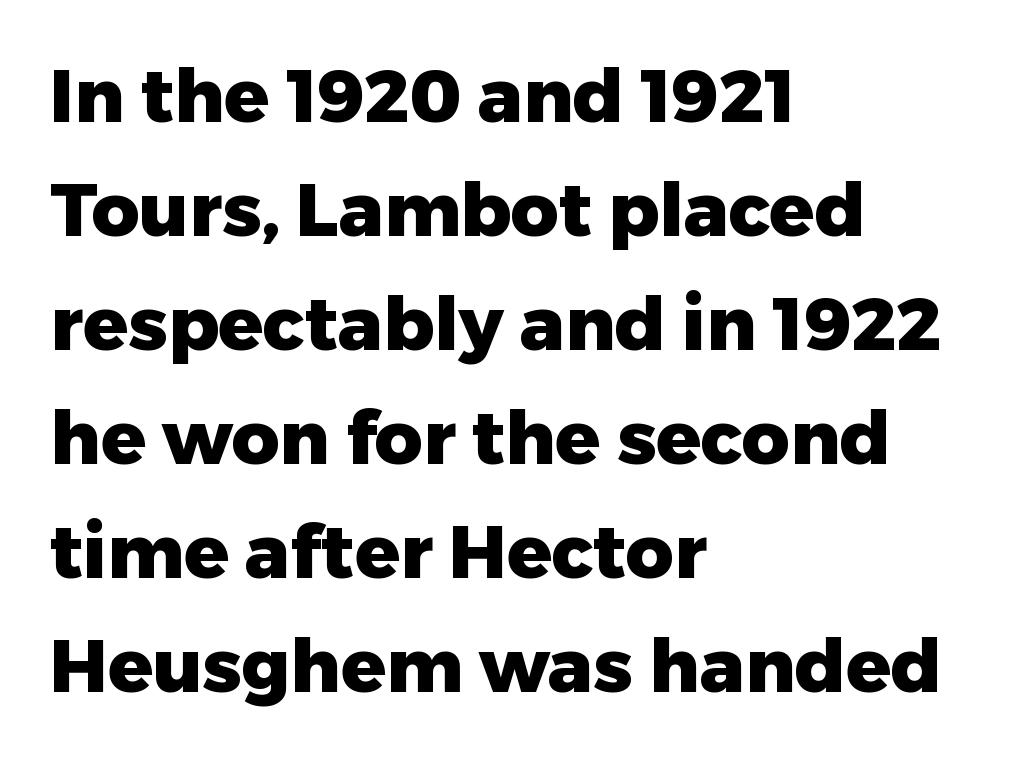
{"serif": "no", "italic": "no", "bold": "yes", "weight": "heavy", "width": "normal", "stroke_contrast": "low", "x_height": "medium", "monospaced": "no", "underline": "no", "align": "left", "line_spacing": "normal", "line_spacing_ratio": 1.54, "letter_spacing": "normal", "letter_spacing_em": 0.0, "glyph_px": 74}
